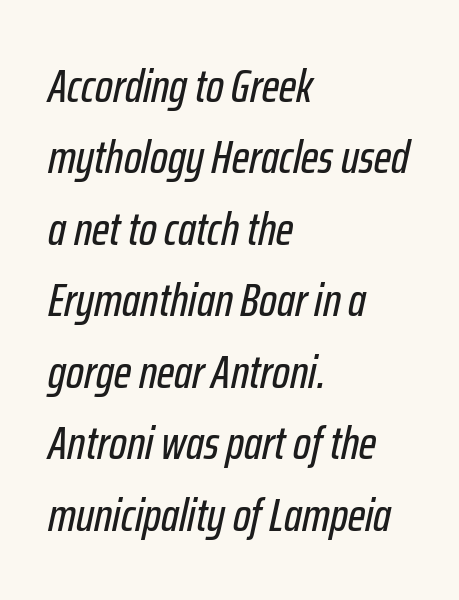
Q: Is the text italic (slanted)? A: Yes, it leans right by about 12 degrees.
Q: Is the text underlined? A: No.
Q: How is the paragraph aligned? A: Left-aligned.
Q: Is the spacing between letters normal or unusually wide? A: Normal.
Q: Is the spacing between lines tight, normal or loose? A: Normal.
Q: Width (condensed, normal, or wide)? A: Condensed.
Q: Stroke contrast? A: Low.
Q: x-height? A: Medium.
Q: Monospaced? A: No.
